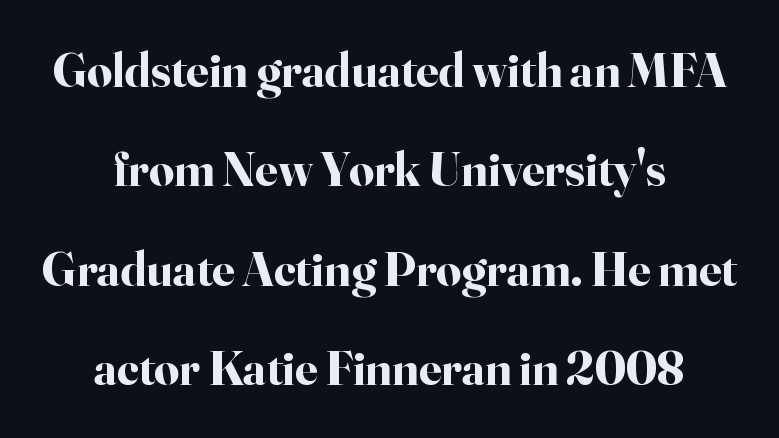
{"serif": "yes", "italic": "no", "bold": "yes", "weight": "bold", "width": "normal", "stroke_contrast": "high", "x_height": "small", "monospaced": "no", "underline": "no", "align": "center", "line_spacing": "loose", "line_spacing_ratio": 2.03, "letter_spacing": "normal", "letter_spacing_em": 0.0, "glyph_px": 49}
